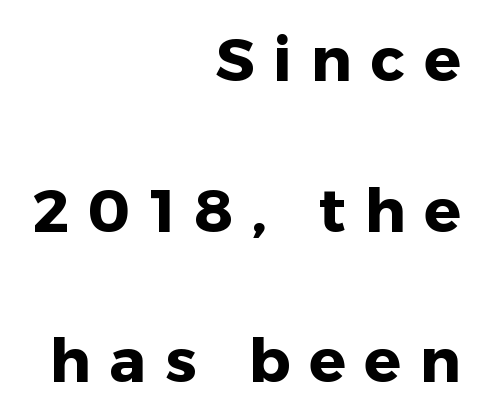
Q: Is the text bold? A: Yes.
Q: Is the text italic (slanted)? A: No, it is upright.
Q: Is the typeface a serif or a sans-serif typeface? A: Sans-serif.
Q: Is the text underlined? A: No.
Q: How is the paragraph aligned? A: Right-aligned.
Q: Is the spacing between letters normal or unusually wide? A: Unusually wide.
Q: Is the spacing between lines tight, normal or loose? A: Loose.
Q: Width (condensed, normal, or wide)? A: Normal.
Q: Stroke contrast? A: Low.
Q: x-height? A: Medium.
Q: Monospaced? A: No.
